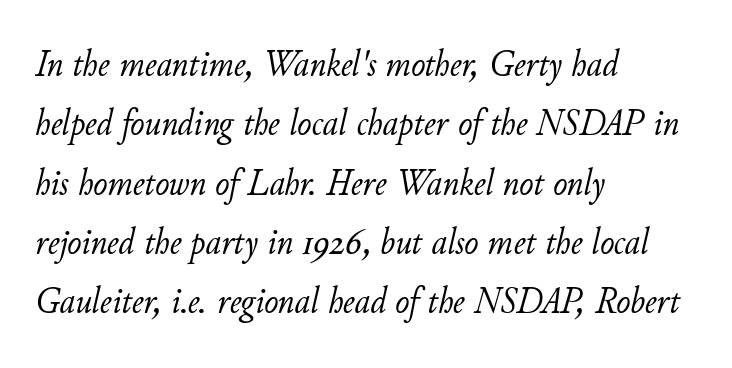
Regular leading. Looks like regular typesetting: each glyph gets only the width it needs. Reading down the block, your eye returns to a fixed left position each line. Tracking here is standard; glyphs follow each other at the usual distance. Check the space under the baseline: it is left empty.
